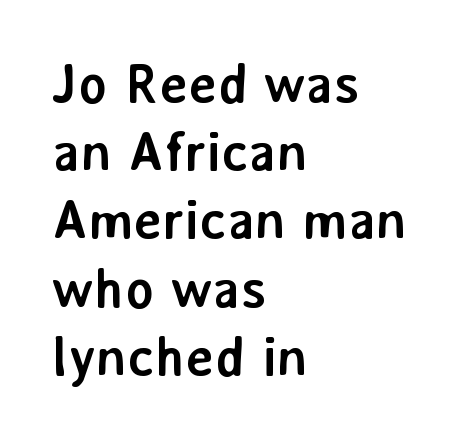
Q: Is the text bold? A: Yes.
Q: Is the text italic (slanted)? A: No, it is upright.
Q: Is the typeface a serif or a sans-serif typeface? A: Sans-serif.
Q: Is the text underlined? A: No.
Q: How is the paragraph aligned? A: Left-aligned.
Q: Is the spacing between letters normal or unusually wide? A: Normal.
Q: Width (condensed, normal, or wide)? A: Normal.
Q: Stroke contrast? A: Low.
Q: x-height? A: Medium.
Q: Monospaced? A: No.
